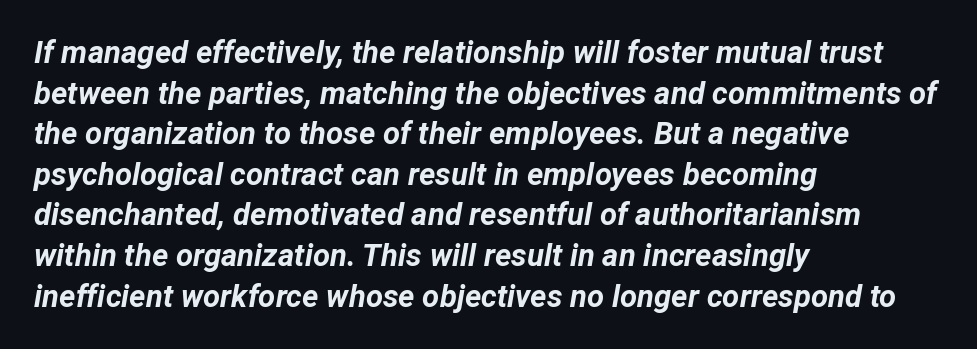
The image shows 31 px bold type, italic (leaning right); set left-aligned, normal line spacing (1.31x), normal letter spacing, not underlined; low stroke contrast and a medium x-height.
